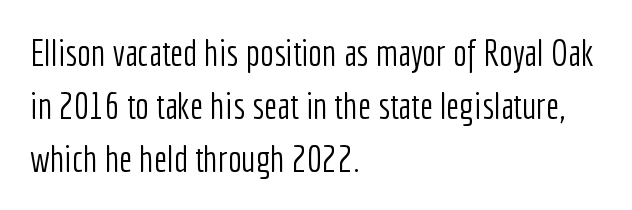
Q: Is the text bold? A: No.
Q: Is the text italic (slanted)? A: No, it is upright.
Q: Is the typeface a serif or a sans-serif typeface? A: Sans-serif.
Q: Is the text underlined? A: No.
Q: How is the paragraph aligned? A: Left-aligned.
Q: Is the spacing between letters normal or unusually wide? A: Normal.
Q: Is the spacing between lines tight, normal or loose? A: Normal.
Q: Width (condensed, normal, or wide)? A: Condensed.
Q: Stroke contrast? A: Low.
Q: x-height? A: Medium.
Q: Monospaced? A: No.
